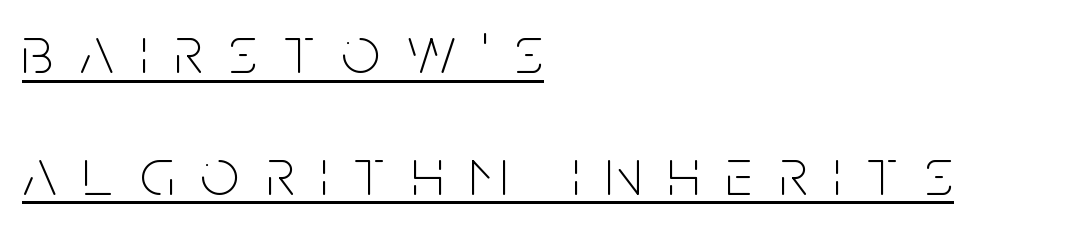
The ragged edge is on the right, which tells us the setting is flush left. Rendered with straight, roman letterforms. This sample has the flowing, uneven cadence of proportional lettering. Between one letter and the next there's a generous, obvious gap.
